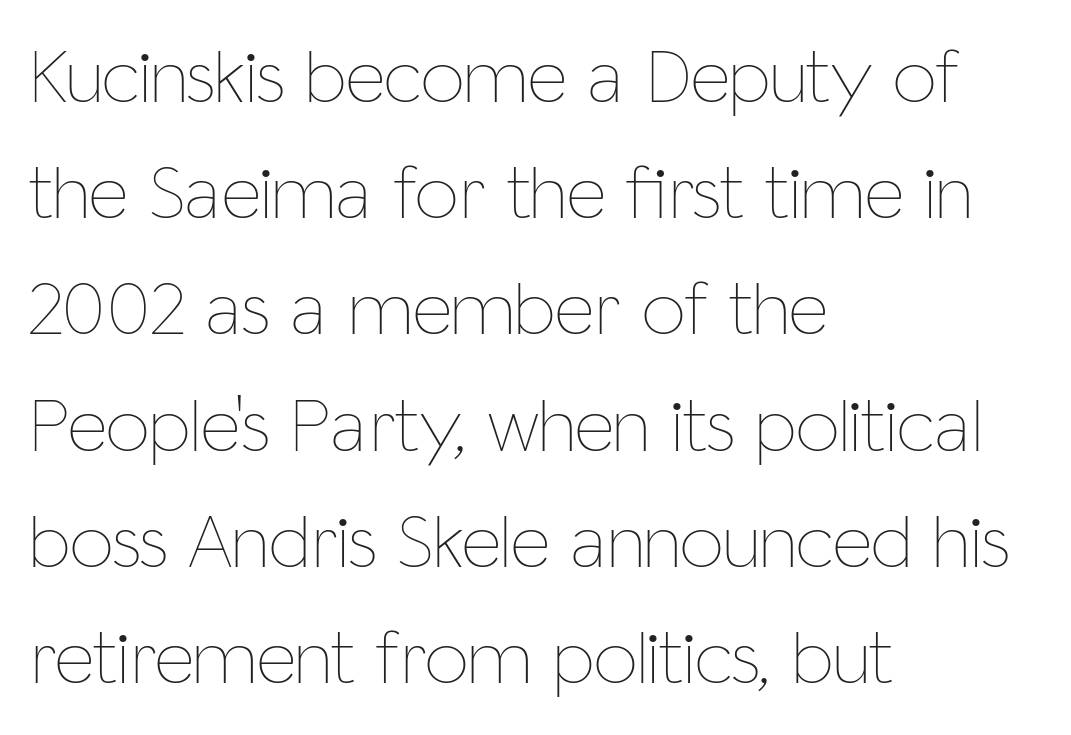
Q: Is the text bold? A: No.
Q: Is the text italic (slanted)? A: No, it is upright.
Q: Is the text underlined? A: No.
Q: How is the paragraph aligned? A: Left-aligned.
Q: Is the spacing between letters normal or unusually wide? A: Normal.
Q: Is the spacing between lines tight, normal or loose? A: Normal.
Q: Width (condensed, normal, or wide)? A: Condensed.
Q: Stroke contrast? A: Low.
Q: x-height? A: Medium.
Q: Monospaced? A: No.
